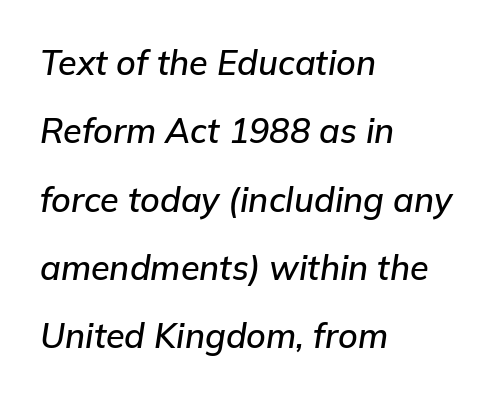
This rendering features lettering with no underline. Is this a fixed-width face? No — the glyphs have proportional, varying widths. A classic flush-left, rag-right setting is used for this passage. Summary of vertical rhythm: relaxed, with wide interline spacing. These lines were composed using italics.
